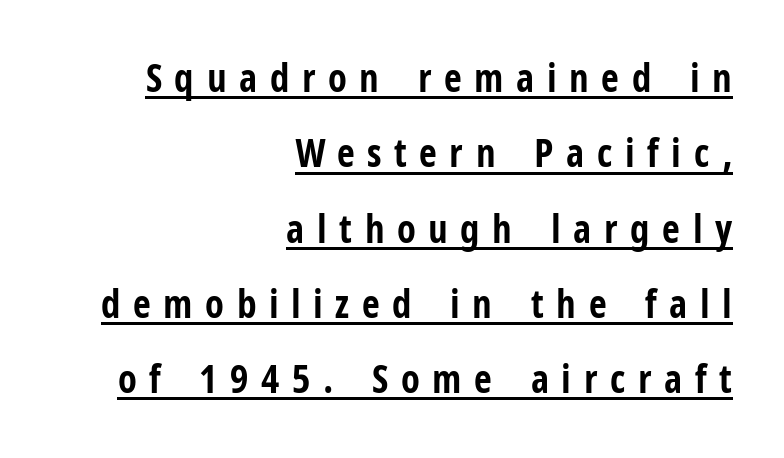
Q: Is the text bold? A: Yes.
Q: Is the text italic (slanted)? A: No, it is upright.
Q: Is the typeface a serif or a sans-serif typeface? A: Sans-serif.
Q: Is the text underlined? A: Yes.
Q: How is the paragraph aligned? A: Right-aligned.
Q: Is the spacing between letters normal or unusually wide? A: Unusually wide.
Q: Is the spacing between lines tight, normal or loose? A: Loose.
Q: Width (condensed, normal, or wide)? A: Condensed.
Q: Stroke contrast? A: Low.
Q: x-height? A: Medium.
Q: Monospaced? A: No.
